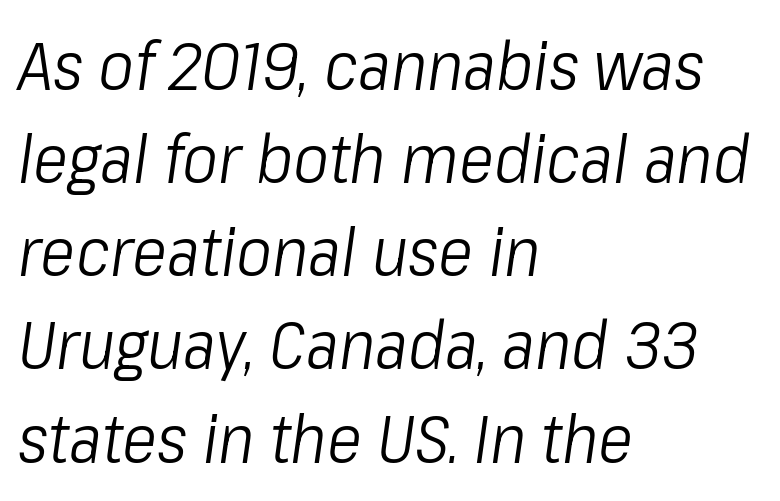
{"italic": "yes", "lean": "right", "slant_degrees": 8, "bold": "no", "weight": "light", "width": "condensed", "stroke_contrast": "low", "x_height": "medium", "monospaced": "no", "underline": "no", "align": "left", "line_spacing": "normal", "line_spacing_ratio": 1.39, "letter_spacing": "normal", "letter_spacing_em": 0.0, "glyph_px": 67}
